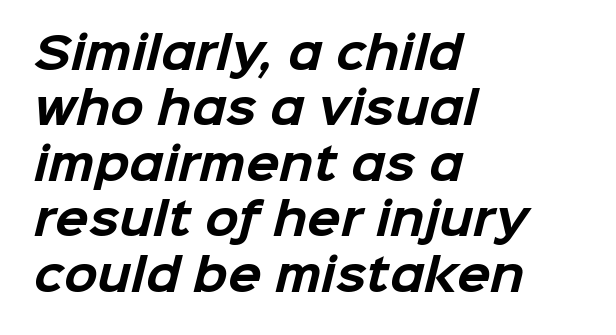
Short note: letters normally spaced. I'd describe the lettering as bold — thick and assertive. This is sans-serif lettering, the kind often seen on screens and signage. The block of text has a typical density, with ordinary space between rows. The specimen omits any rule beneath the text block's lines. Horizontally, the lines are justified to the leading edge only.
